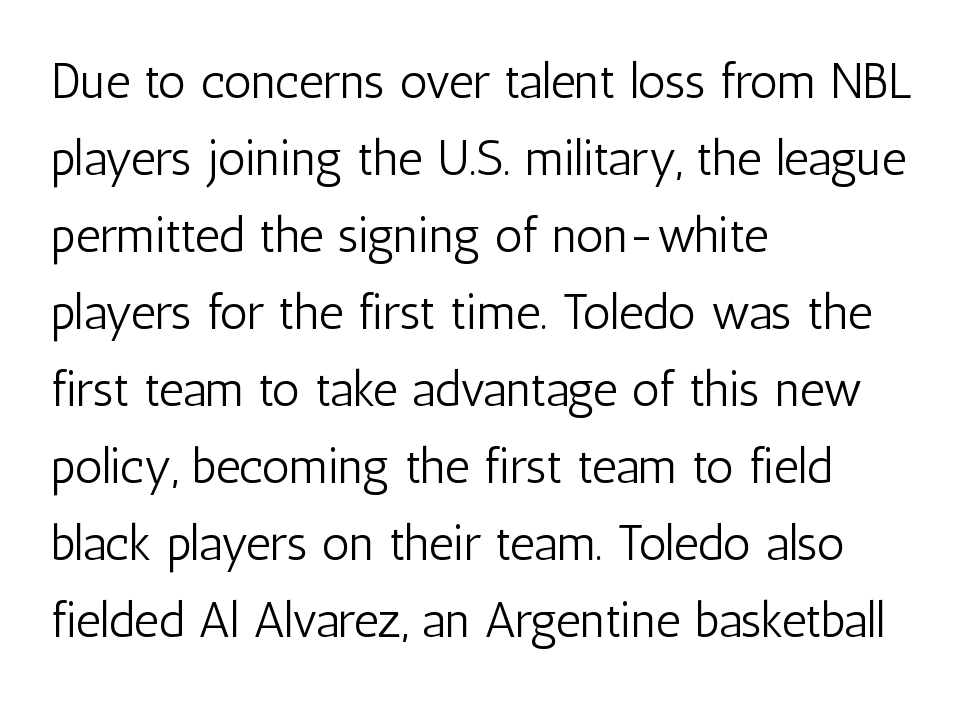
{"serif": "no", "italic": "no", "bold": "no", "weight": "light", "width": "condensed", "stroke_contrast": "low", "x_height": "medium", "monospaced": "no", "underline": "no", "align": "left", "line_spacing": "normal", "line_spacing_ratio": 1.57, "letter_spacing": "normal", "letter_spacing_em": 0.0, "glyph_px": 49}
